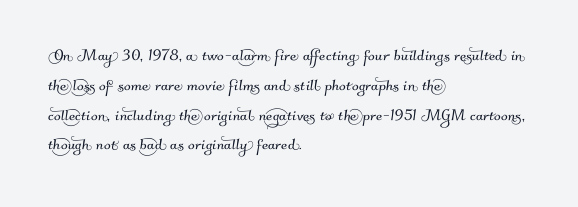
{"underline": "no", "align": "left", "line_spacing": "normal", "line_spacing_ratio": 1.49, "letter_spacing": "normal", "letter_spacing_em": 0.0, "glyph_px": 20}
